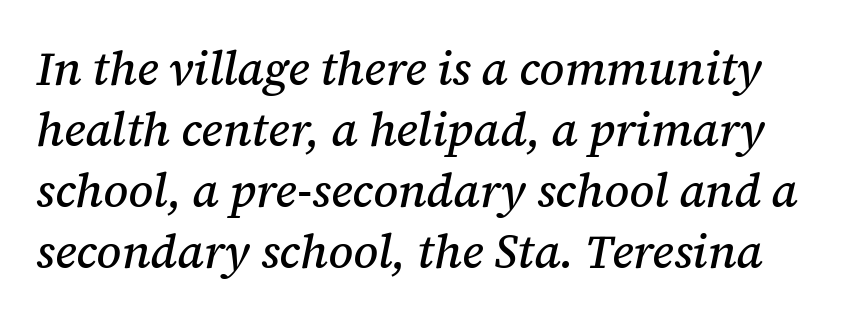
Has an underline been added? It has not. Does the type have serifs? Yes, each stem ends in a small foot. Looking at the ascenders, they clearly lean. Summary of vertical rhythm: regular, with standard interline spacing. Here the glyphs are tracked normally, forming tight word shapes. The letters advance in unequal steps, a hallmark of proportional type.
